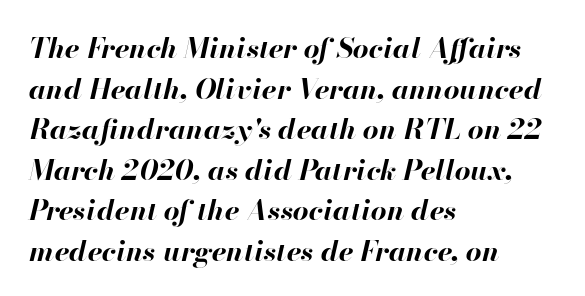
Q: Is the text bold? A: Yes.
Q: Is the text italic (slanted)? A: Yes, it leans right by about 13 degrees.
Q: Is the text underlined? A: No.
Q: How is the paragraph aligned? A: Left-aligned.
Q: Is the spacing between letters normal or unusually wide? A: Normal.
Q: Is the spacing between lines tight, normal or loose? A: Normal.
Q: Width (condensed, normal, or wide)? A: Normal.
Q: Stroke contrast? A: High.
Q: x-height? A: Small.
Q: Monospaced? A: No.
